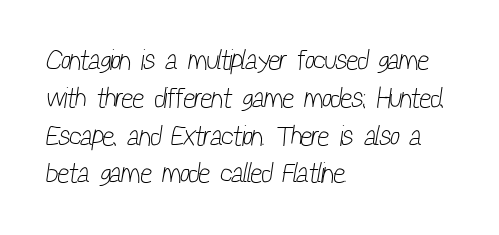
The image shows 28 px light, condensed sans-serif type; set left-aligned, normal line spacing (1.35x), normal letter spacing, not underlined; low stroke contrast and a medium x-height.
